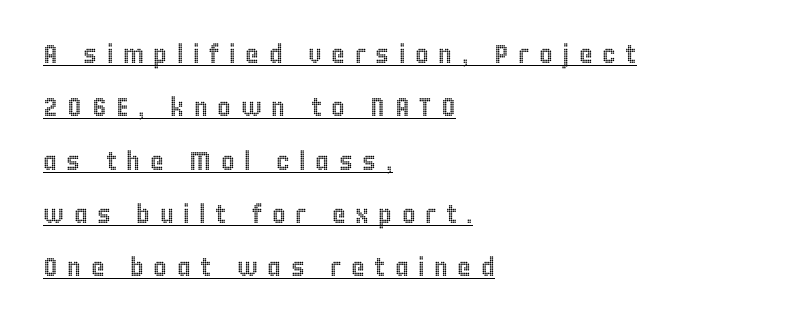
{"italic": "no", "underline": "yes", "align": "left", "line_spacing": "loose", "line_spacing_ratio": 2.05, "letter_spacing": "wide", "letter_spacing_em": 0.37, "glyph_px": 26}
